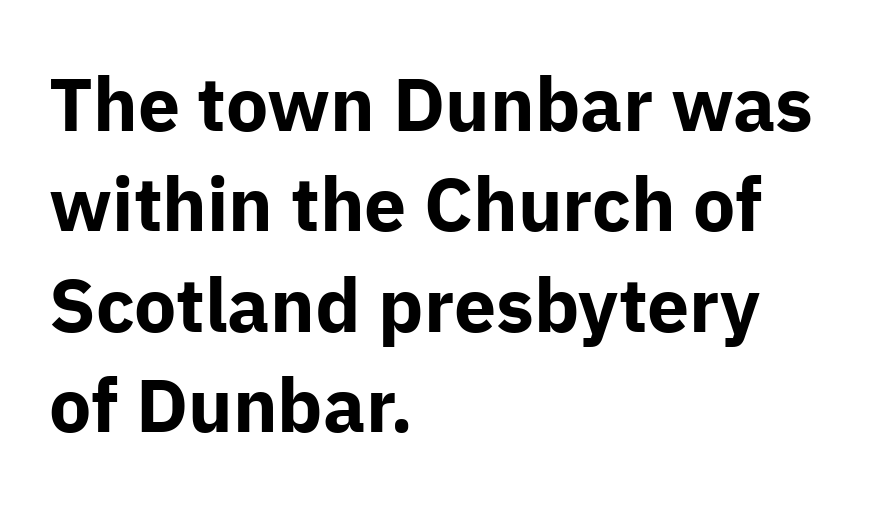
{"serif": "no", "italic": "no", "bold": "yes", "weight": "bold", "width": "normal", "stroke_contrast": "low", "x_height": "medium", "monospaced": "no", "underline": "no", "align": "left", "line_spacing": "normal", "line_spacing_ratio": 1.34, "letter_spacing": "normal", "letter_spacing_em": 0.0, "glyph_px": 75}
